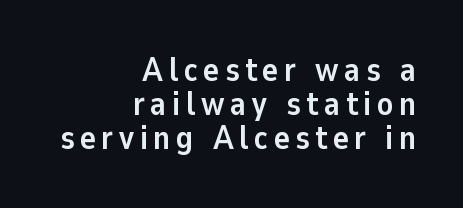
The image shows 33 px semibold sans-serif type, upright; set right-aligned, tight line spacing (1.03x), not underlined; low stroke contrast and a medium x-height.
